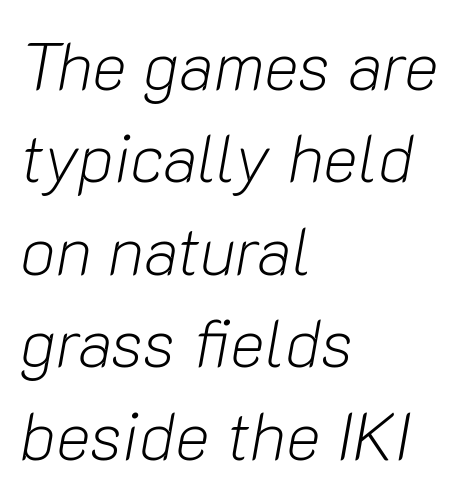
The image shows 66 px light type, italic (leaning right); set left-aligned, normal line spacing (1.4x), normal letter spacing, not underlined; low stroke contrast and a medium x-height.
